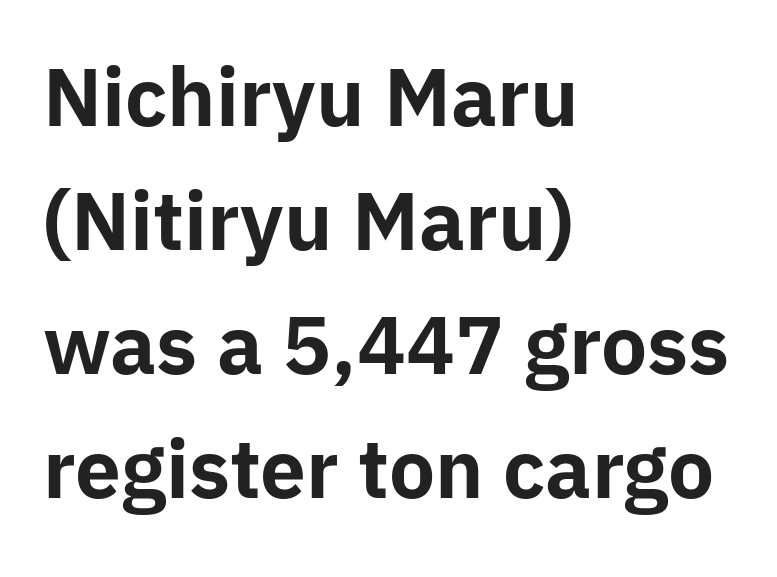
Style check: upright. The font family rendered here belongs to the sans-serif group. The rendering keeps characters at their native spacing. The specimen omits any rule beneath the text block's lines. Typeset ragged right — the left edge is the straight one.
